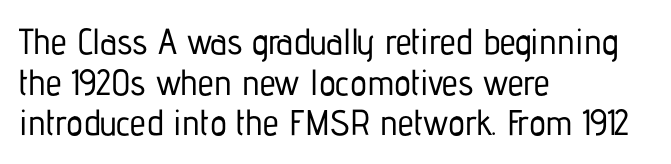
Q: Is the text italic (slanted)? A: No, it is upright.
Q: Is the typeface a serif or a sans-serif typeface? A: Sans-serif.
Q: Is the text underlined? A: No.
Q: How is the paragraph aligned? A: Left-aligned.
Q: Is the spacing between letters normal or unusually wide? A: Normal.
Q: Is the spacing between lines tight, normal or loose? A: Tight.
Q: Width (condensed, normal, or wide)? A: Condensed.
Q: Stroke contrast? A: Low.
Q: x-height? A: Medium.
Q: Monospaced? A: No.
